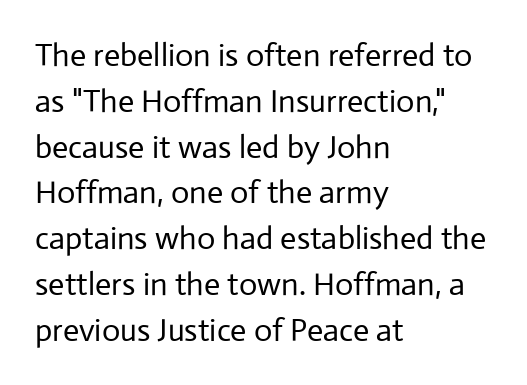
{"serif": "no", "italic": "no", "bold": "no", "weight": "regular", "width": "normal", "stroke_contrast": "low", "x_height": "medium", "monospaced": "no", "underline": "no", "align": "left", "line_spacing": "normal", "line_spacing_ratio": 1.43, "letter_spacing": "normal", "letter_spacing_em": 0.0, "glyph_px": 32}
